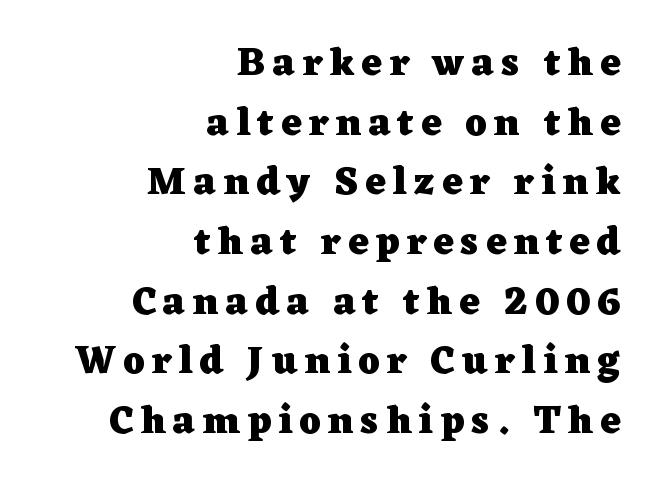
The image shows 39 px heavy, wide serif type, upright; set right-aligned, normal line spacing (1.53x), not underlined; low stroke contrast and a medium x-height.
